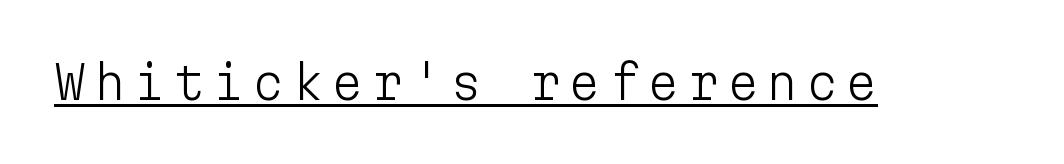
{"serif": "no", "italic": "no", "bold": "no", "weight": "light", "width": "normal", "stroke_contrast": "low", "x_height": "medium", "monospaced": "yes", "underline": "yes", "glyph_px": 46}
